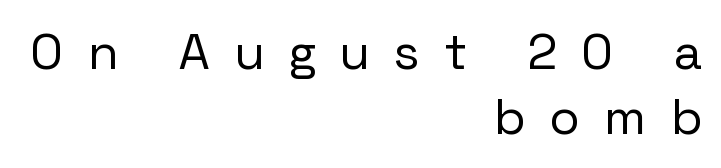
The image shows 50 px regular-weight sans-serif type, upright; set right-aligned, normal line spacing (1.3x), unusually wide letter spacing (+0.5 em), not underlined; low stroke contrast and a medium x-height.
